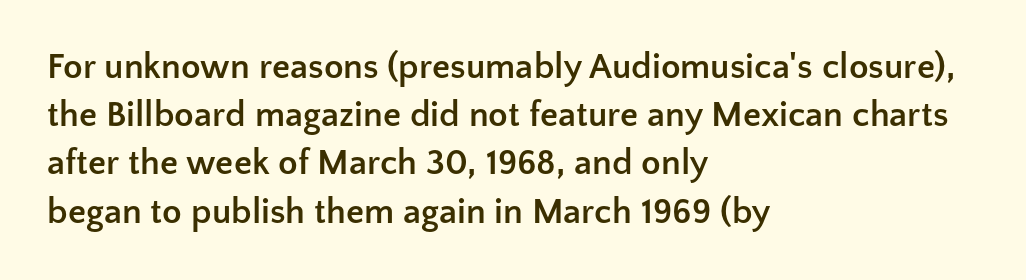
Q: Is the text bold? A: Yes.
Q: Is the text italic (slanted)? A: No, it is upright.
Q: Is the typeface a serif or a sans-serif typeface? A: Sans-serif.
Q: Is the text underlined? A: No.
Q: How is the paragraph aligned? A: Left-aligned.
Q: Is the spacing between letters normal or unusually wide? A: Normal.
Q: Is the spacing between lines tight, normal or loose? A: Normal.
Q: Width (condensed, normal, or wide)? A: Normal.
Q: Stroke contrast? A: Low.
Q: x-height? A: Medium.
Q: Monospaced? A: No.
